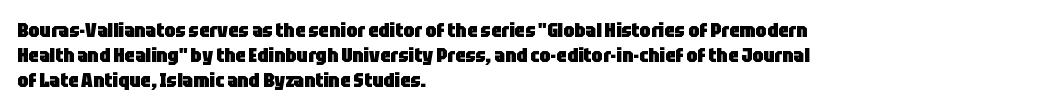
Q: Is the text bold? A: Yes.
Q: Is the text italic (slanted)? A: No, it is upright.
Q: Is the text underlined? A: No.
Q: How is the paragraph aligned? A: Left-aligned.
Q: Is the spacing between letters normal or unusually wide? A: Normal.
Q: Is the spacing between lines tight, normal or loose? A: Normal.
